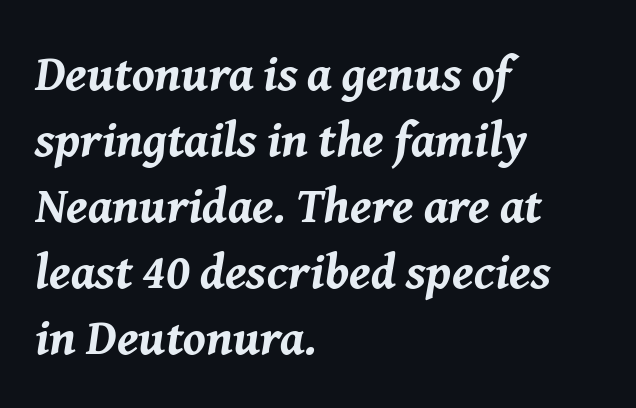
{"italic": "yes", "lean": "right", "slant_degrees": 8, "bold": "yes", "weight": "bold", "width": "normal", "stroke_contrast": "medium", "x_height": "medium", "monospaced": "no", "underline": "no", "align": "left", "line_spacing": "normal", "line_spacing_ratio": 1.32, "letter_spacing": "normal", "letter_spacing_em": 0.0, "glyph_px": 50}
